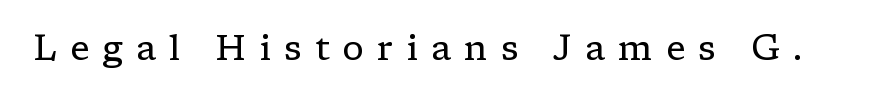
You could not count columns in this text — the font is proportionally spaced. The line texture is sparse and dotted thanks to wide tracking. No italicization has been applied; the sample stays upright. Observe the serifs anchoring each vertical stroke in this sample. Stroke thickness stays within the range of a standard reading face or lighter.
